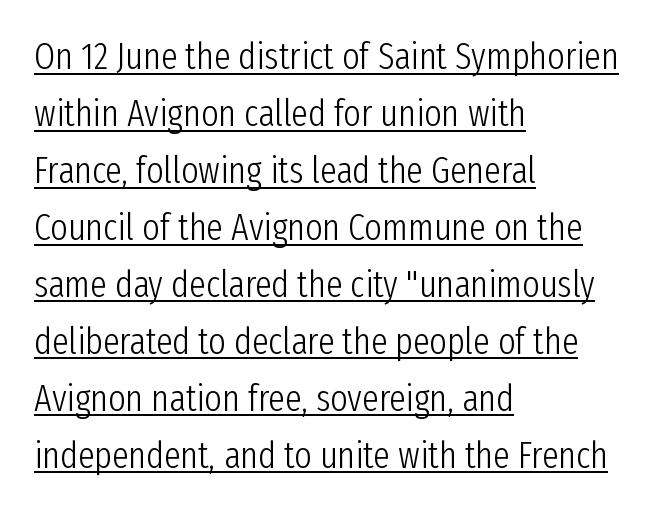
The image shows 37 px light, condensed sans-serif type, upright; set left-aligned, normal line spacing (1.54x), normal letter spacing, underlined; low stroke contrast and a medium x-height.
